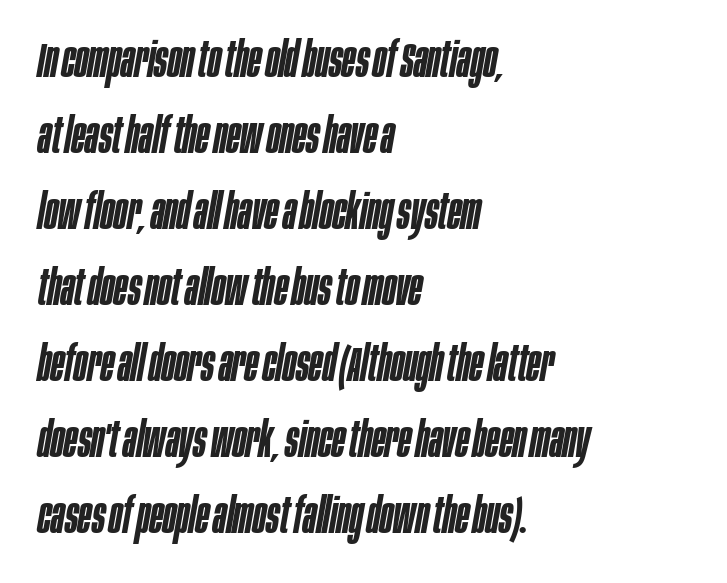
These lines are set flush left with a ragged right edge. Horizontal bands of white between lines are of average thickness. Unmarked baselines from the first word to the last. If you drew a line through each stem, it would be angled. Is this a fixed-width face? No — the glyphs have proportional, varying widths. Typesetter's note: demi weight, one step under bold.
